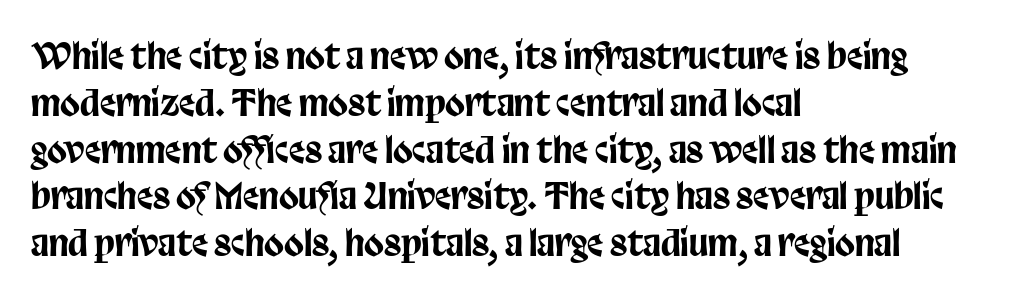
This sample keeps an unexceptional amount of space between lines. The typesetter chose a ragged-right arrangement here. The font's upright variant was chosen for this text. Is this a fixed-width face? No — the glyphs have proportional, varying widths. The passage shown has conventional tracking throughout. Descenders hang freely into open space.
